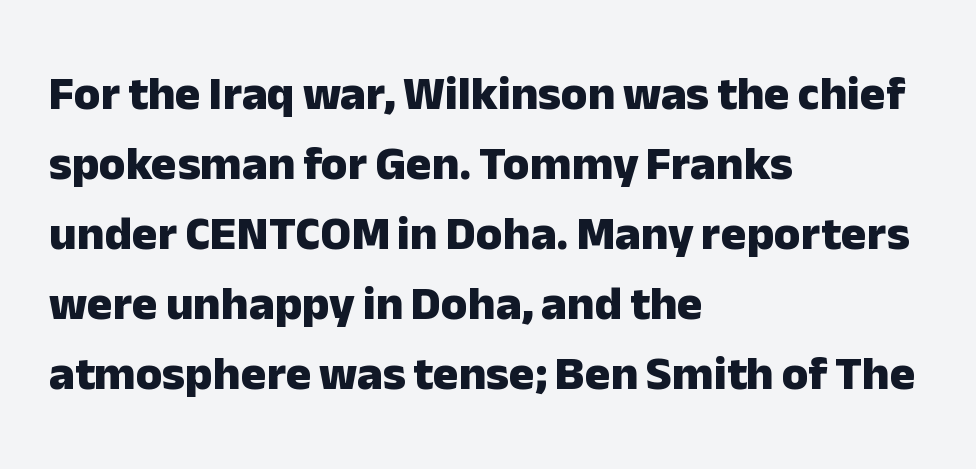
This sample has the flowing, uneven cadence of proportional lettering. In terms of letterform style, serifs are entirely absent. The rows are spaced the way most documents space them. The rendering anchors every line to the left-hand side.
